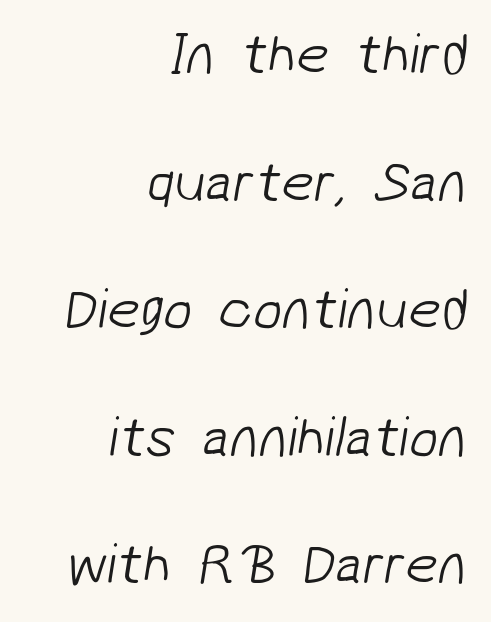
Q: Is the text bold? A: No.
Q: Is the typeface a serif or a sans-serif typeface? A: Sans-serif.
Q: Is the text underlined? A: No.
Q: How is the paragraph aligned? A: Right-aligned.
Q: Is the spacing between letters normal or unusually wide? A: Normal.
Q: Is the spacing between lines tight, normal or loose? A: Loose.
Q: Width (condensed, normal, or wide)? A: Normal.
Q: Stroke contrast? A: Low.
Q: x-height? A: Medium.
Q: Monospaced? A: No.
